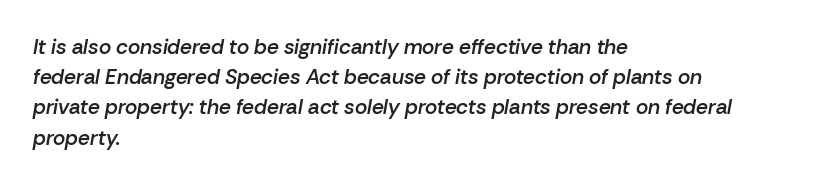
Is there much room between lines? A standard amount, neither cramped nor airy. Style check: oblique. The sample has been set in demibold, a notch under bold. The space directly below the letters is spotless.
